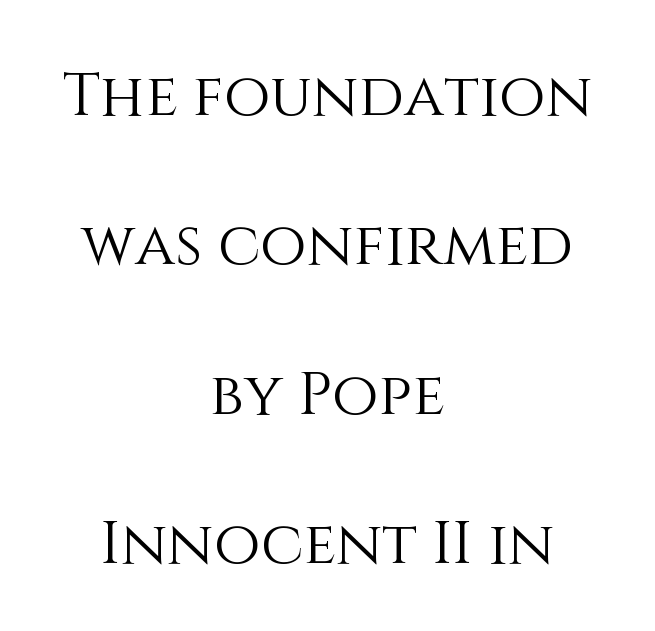
{"italic": "no", "bold": "no", "weight": "light", "width": "normal", "stroke_contrast": "medium", "x_height": "large", "monospaced": "no", "underline": "no", "align": "center", "line_spacing": "loose", "line_spacing_ratio": 2.49, "letter_spacing": "normal", "letter_spacing_em": 0.0, "glyph_px": 60}
